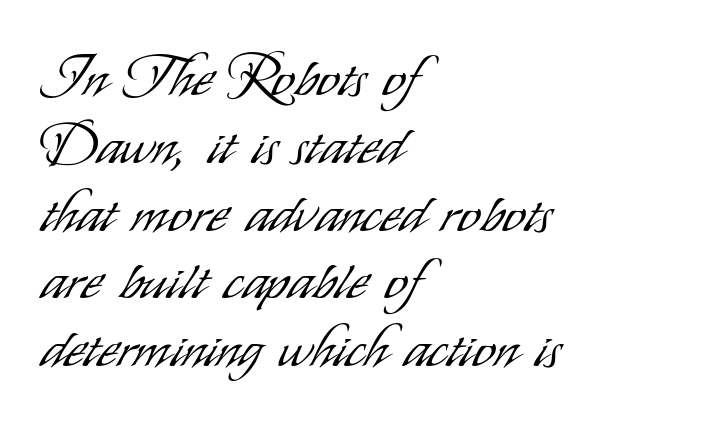
The image shows 57 px light, condensed sans-serif type; set left-aligned, line spacing 1.19x, normal letter spacing, not underlined; low stroke contrast and a small x-height.
